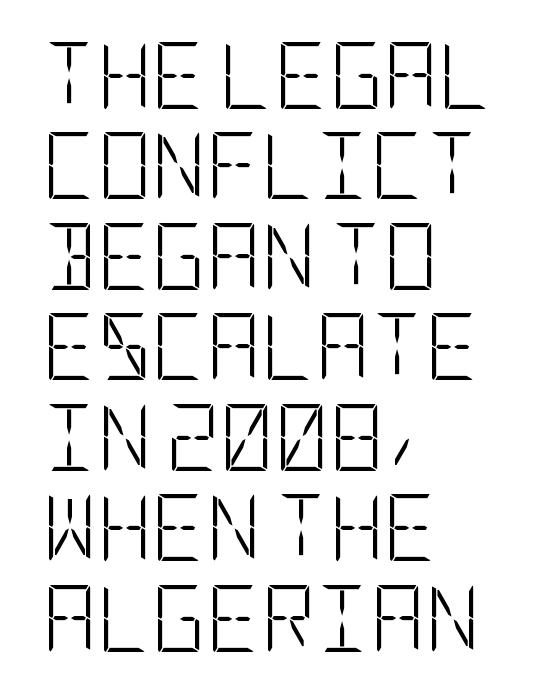
The image shows 67 px light, condensed sans-serif type, upright; set left-aligned, normal line spacing (1.35x), normal letter spacing, not underlined; low stroke contrast and a large x-height.
